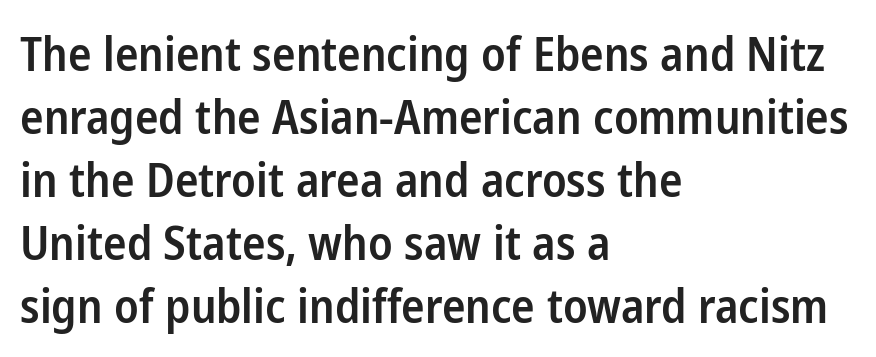
Q: Is the text bold? A: Semi-bold.
Q: Is the text italic (slanted)? A: No, it is upright.
Q: Is the typeface a serif or a sans-serif typeface? A: Sans-serif.
Q: Is the text underlined? A: No.
Q: How is the paragraph aligned? A: Left-aligned.
Q: Is the spacing between letters normal or unusually wide? A: Normal.
Q: Is the spacing between lines tight, normal or loose? A: Normal.
Q: Width (condensed, normal, or wide)? A: Condensed.
Q: Stroke contrast? A: Low.
Q: x-height? A: Medium.
Q: Monospaced? A: No.
